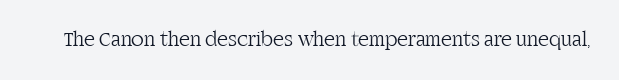
The passage shown is not underscored anywhere. The font's upright variant was chosen for this text. Stems here are at most as thick as an everyday book face. Observe the ordinary spacing: letters are neighbours, not strangers.
